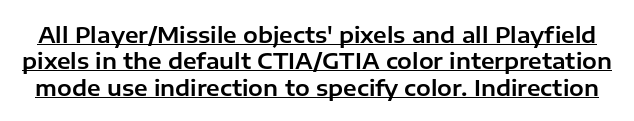
{"italic": "no", "underline": "yes", "line_spacing_ratio": 1.2, "letter_spacing": "normal", "letter_spacing_em": 0.0, "glyph_px": 22}
